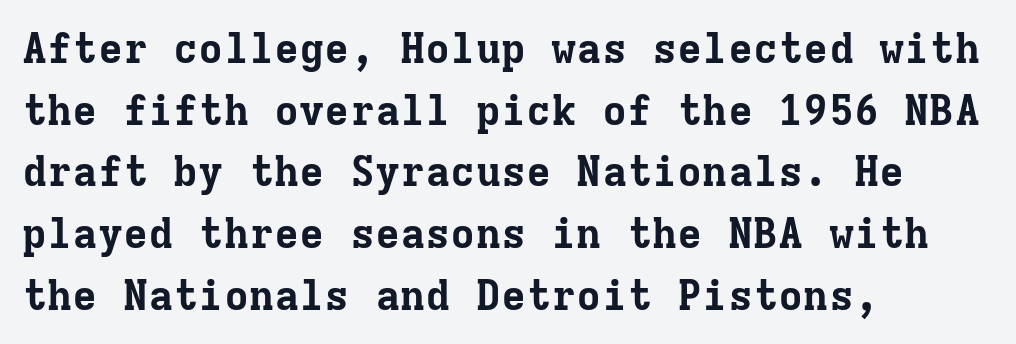
{"serif": "yes", "italic": "no", "bold": "yes", "weight": "bold", "width": "normal", "stroke_contrast": "low", "x_height": "medium", "monospaced": "yes", "underline": "no", "align": "left", "line_spacing": "normal", "line_spacing_ratio": 1.47, "letter_spacing": "normal", "letter_spacing_em": 0.0, "glyph_px": 42}
